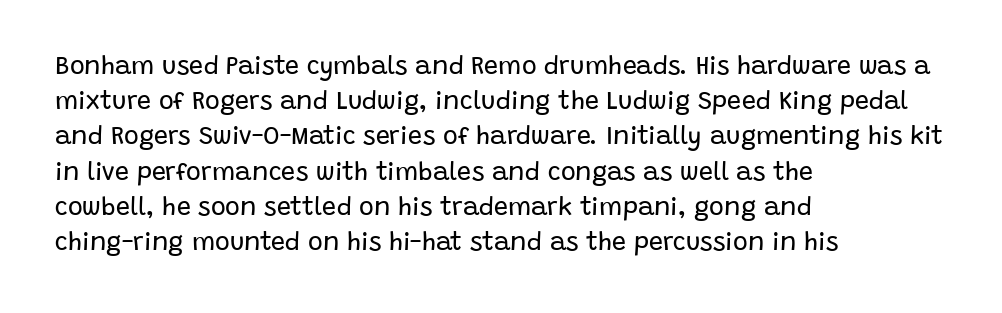
The image shows 25 px text type, upright; set left-aligned, normal line spacing (1.41x), normal letter spacing, not underlined.
